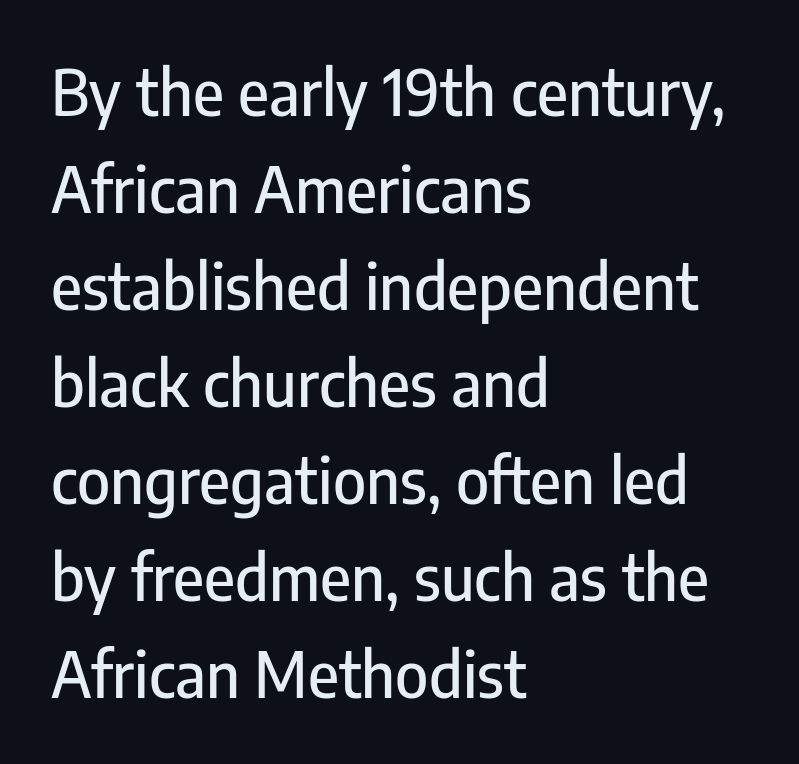
Students, observe: this is what conventionally led text looks like. The letters advance in unequal steps, a hallmark of proportional type. Check under the words: just untouched page. Words appear dense and cohesive because spacing is normal. The typesetter chose a ragged-right arrangement here. The passage shown is typeset with a sans-serif family.
